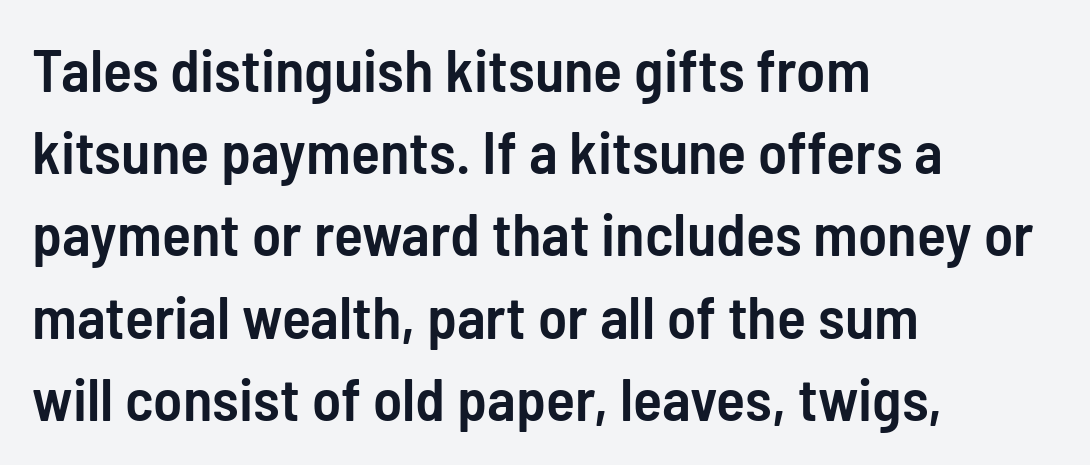
{"serif": "no", "italic": "no", "bold": "semi", "weight": "semibold", "width": "condensed", "stroke_contrast": "low", "x_height": "medium", "monospaced": "no", "underline": "no", "align": "left", "line_spacing": "normal", "line_spacing_ratio": 1.37, "letter_spacing": "normal", "letter_spacing_em": 0.0, "glyph_px": 60}
